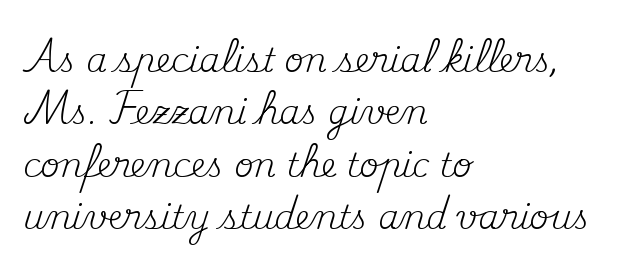
{"serif": "yes", "bold": "no", "weight": "regular", "width": "normal", "stroke_contrast": "medium", "x_height": "small", "monospaced": "no", "underline": "no", "align": "left", "line_spacing": "normal", "line_spacing_ratio": 1.59, "letter_spacing": "normal", "letter_spacing_em": 0.0, "glyph_px": 33}
